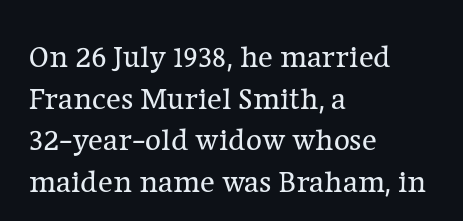
Q: Is the text bold? A: No.
Q: Is the text italic (slanted)? A: No, it is upright.
Q: Is the typeface a serif or a sans-serif typeface? A: Serif.
Q: Is the text underlined? A: No.
Q: How is the paragraph aligned? A: Left-aligned.
Q: Is the spacing between letters normal or unusually wide? A: Normal.
Q: Is the spacing between lines tight, normal or loose? A: Normal.
Q: Width (condensed, normal, or wide)? A: Normal.
Q: Stroke contrast? A: Low.
Q: x-height? A: Medium.
Q: Monospaced? A: No.
